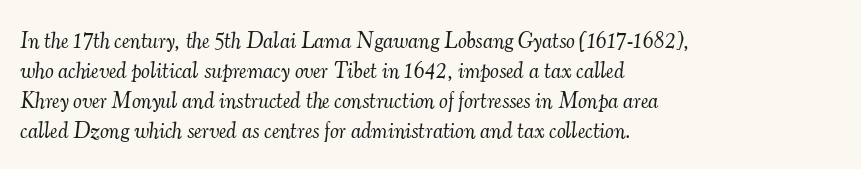
Lines of text with bare space underneath. Stroke mass is kept to a normal reading level or below. There's an unmistakable incline to the writing here. Observe the ordinary spacing: letters are neighbours, not strangers. This block has exactly the height ordinary leading produces. A classic flush-left, rag-right setting is used for this passage.
